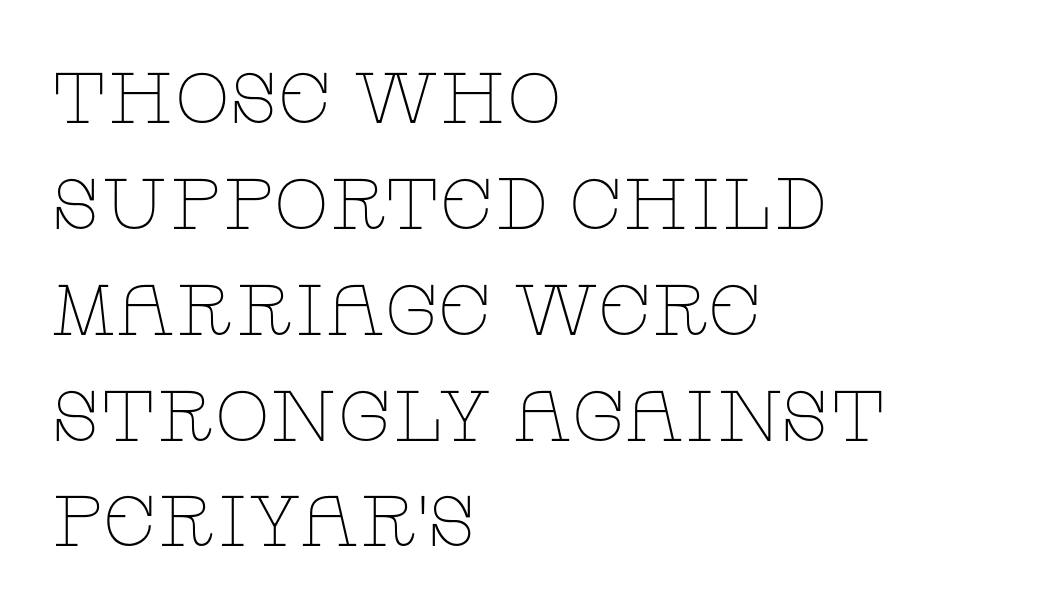
{"serif": "yes", "italic": "no", "bold": "no", "weight": "thin", "width": "wide", "stroke_contrast": "low", "x_height": "large", "monospaced": "no", "underline": "no", "align": "left", "line_spacing": "normal", "line_spacing_ratio": 1.47, "letter_spacing": "normal", "letter_spacing_em": 0.0, "glyph_px": 72}
